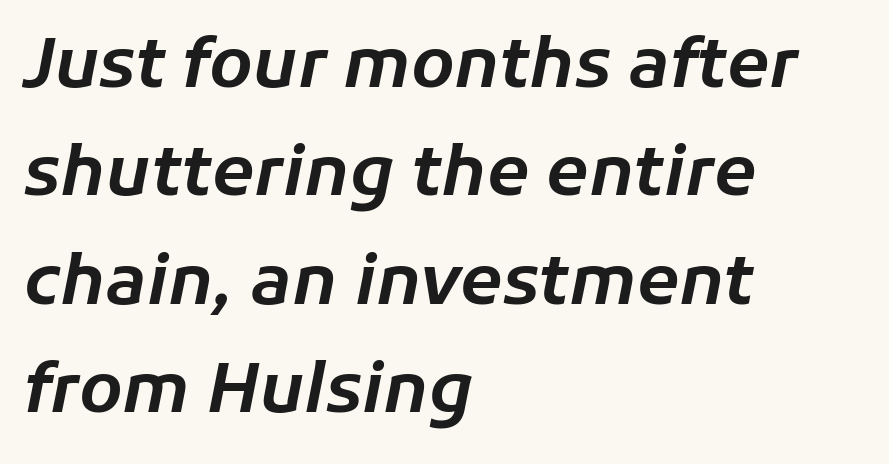
{"italic": "yes", "lean": "right", "slant_degrees": 11, "width": "normal", "stroke_contrast": "low", "x_height": "medium", "monospaced": "no", "underline": "no", "align": "left", "line_spacing": "normal", "line_spacing_ratio": 1.57, "letter_spacing": "normal", "letter_spacing_em": 0.0, "glyph_px": 69}
